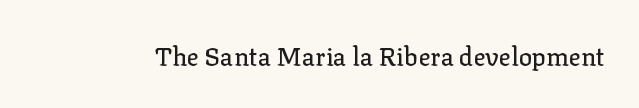
The image shows 25 px text type, upright; set normal letter spacing, not underlined.
